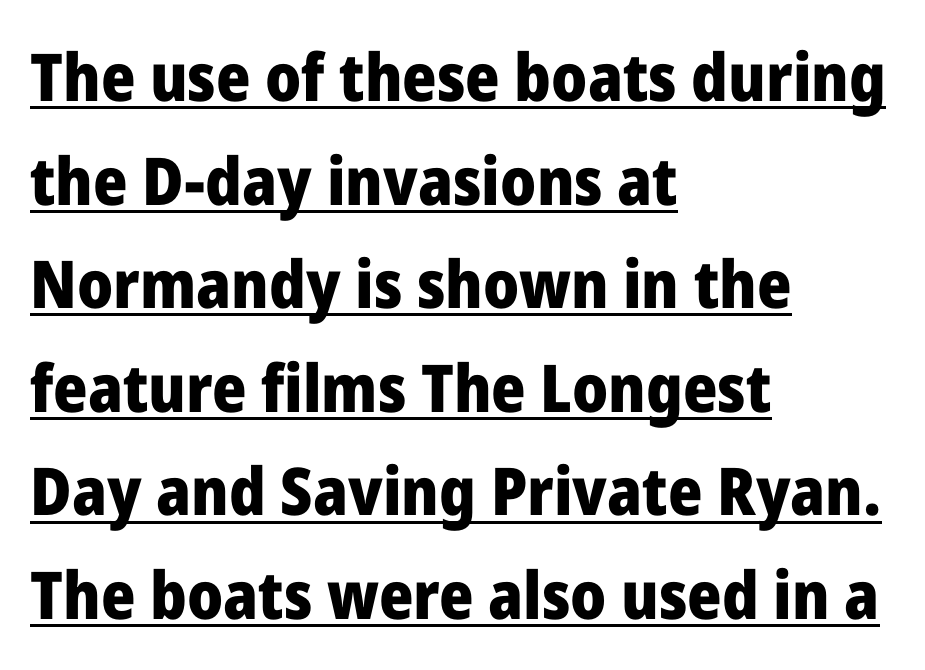
Q: Is the text bold? A: Yes.
Q: Is the text italic (slanted)? A: No, it is upright.
Q: Is the typeface a serif or a sans-serif typeface? A: Sans-serif.
Q: Is the text underlined? A: Yes.
Q: How is the paragraph aligned? A: Left-aligned.
Q: Is the spacing between letters normal or unusually wide? A: Normal.
Q: Is the spacing between lines tight, normal or loose? A: Normal.
Q: Width (condensed, normal, or wide)? A: Normal.
Q: Stroke contrast? A: Low.
Q: x-height? A: Medium.
Q: Monospaced? A: No.
